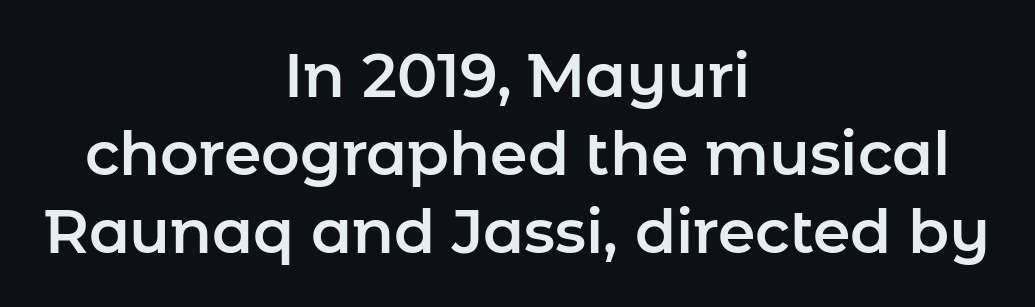
{"serif": "no", "italic": "no", "width": "normal", "stroke_contrast": "low", "x_height": "medium", "monospaced": "no", "underline": "no", "align": "center", "line_spacing": "normal", "line_spacing_ratio": 1.3, "letter_spacing": "normal", "letter_spacing_em": 0.0, "glyph_px": 60}
